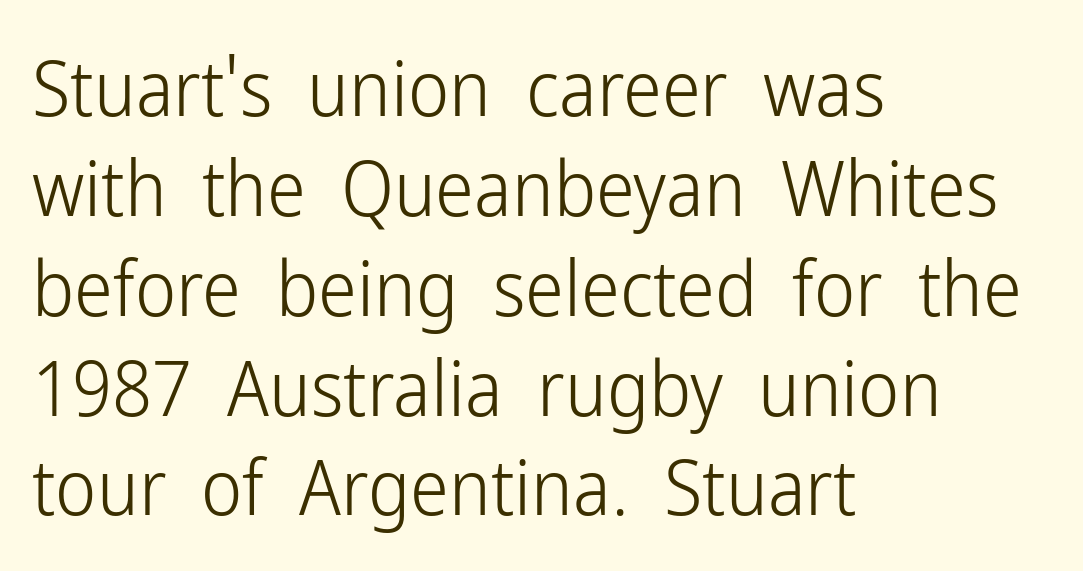
The image shows 78 px light, condensed sans-serif type, upright; set left-aligned, normal line spacing (1.28x), normal letter spacing, not underlined; low stroke contrast and a medium x-height.
